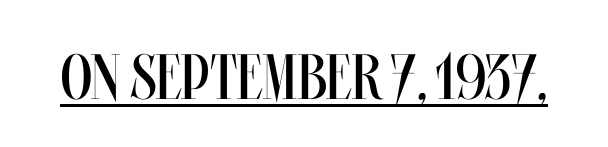
Q: Is the text bold? A: No.
Q: Is the text italic (slanted)? A: No, it is upright.
Q: Is the text underlined? A: Yes.
Q: Is the spacing between letters normal or unusually wide? A: Normal.
Q: Width (condensed, normal, or wide)? A: Condensed.
Q: Stroke contrast? A: Medium.
Q: x-height? A: Large.
Q: Monospaced? A: No.
